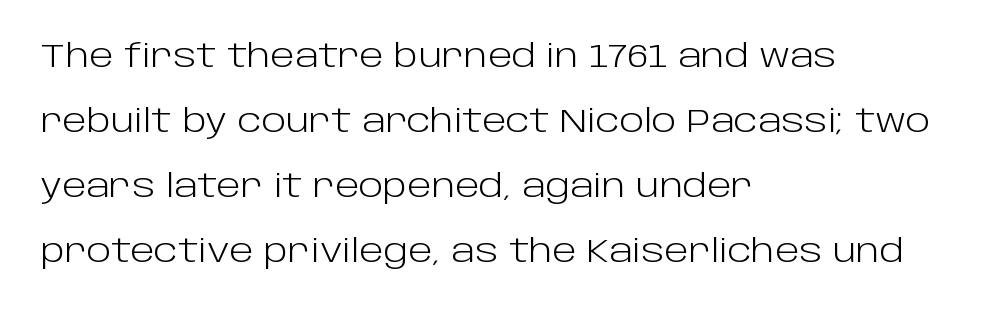
The rendering uses natural spacing where letterforms have individual widths. The paragraph has a hard left edge and a soft right edge. The characters are drawn with everyday or finer stroke widths. Bare-footed words on every line. The typography opts for an upright posture over an oblique one.
